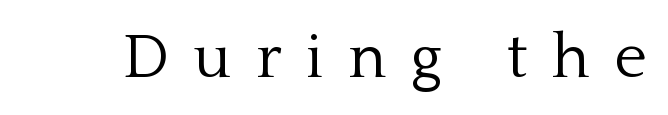
Q: Is the text bold? A: No.
Q: Is the text italic (slanted)? A: No, it is upright.
Q: Is the typeface a serif or a sans-serif typeface? A: Serif.
Q: Is the text underlined? A: No.
Q: Is the spacing between letters normal or unusually wide? A: Unusually wide.
Q: Width (condensed, normal, or wide)? A: Normal.
Q: Stroke contrast? A: Low.
Q: x-height? A: Medium.
Q: Monospaced? A: No.
